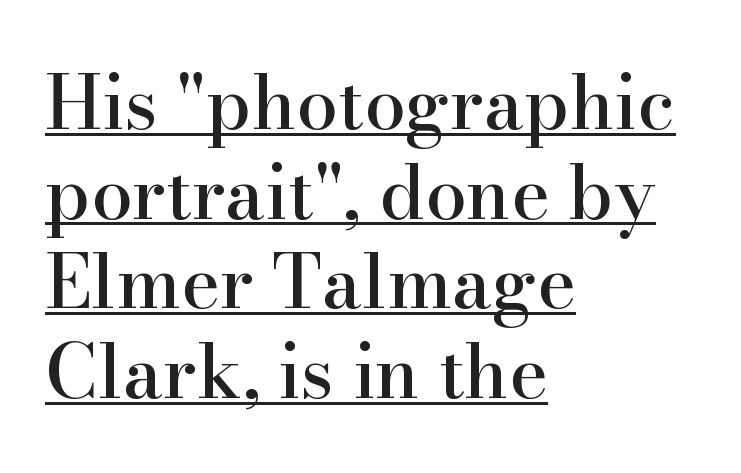
The image shows 74 px serif type, upright; set left-aligned, line spacing 1.21x, normal letter spacing, underlined; high stroke contrast and a small x-height.
